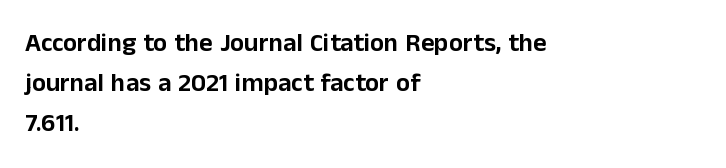
The image shows 26 px text type, upright; set left-aligned, normal line spacing (1.53x), normal letter spacing, not underlined.
